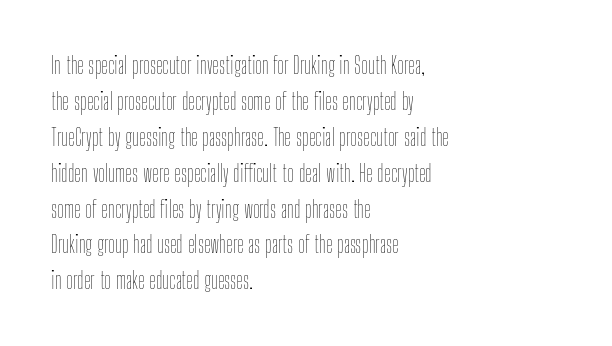
{"italic": "no", "bold": "no", "underline": "no", "align": "left", "line_spacing": "normal", "line_spacing_ratio": 1.56, "letter_spacing": "normal", "letter_spacing_em": 0.0, "glyph_px": 23}
